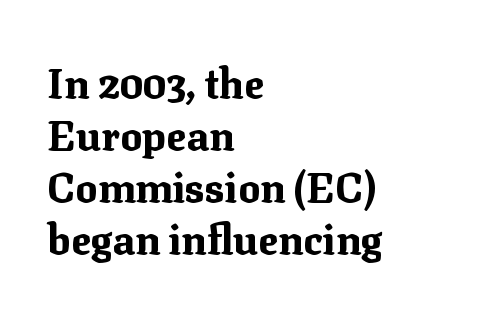
Small tapered or slab feet sit at the stroke ends, so this counts as serif. Rule under the text: the space is simply empty. The letters are bold, with thick, heavy strokes. Spacing verdict: proportional, widths tailored to each character. Visually the block forms a straight wall on the left and a jagged coastline on the right.
